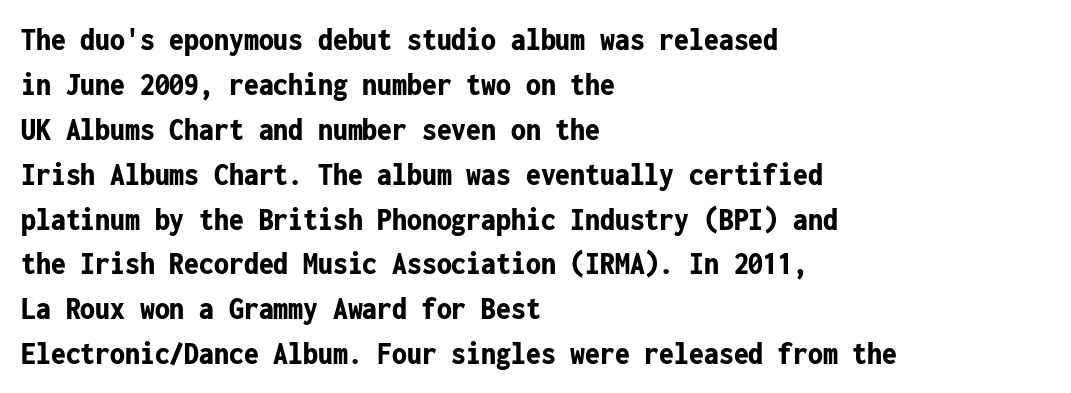
Q: Is the text bold? A: Yes.
Q: Is the text italic (slanted)? A: No, it is upright.
Q: Is the typeface a serif or a sans-serif typeface? A: Sans-serif.
Q: Is the text underlined? A: No.
Q: How is the paragraph aligned? A: Left-aligned.
Q: Is the spacing between letters normal or unusually wide? A: Normal.
Q: Is the spacing between lines tight, normal or loose? A: Normal.
Q: Width (condensed, normal, or wide)? A: Condensed.
Q: Stroke contrast? A: Low.
Q: x-height? A: Medium.
Q: Monospaced? A: Yes.
